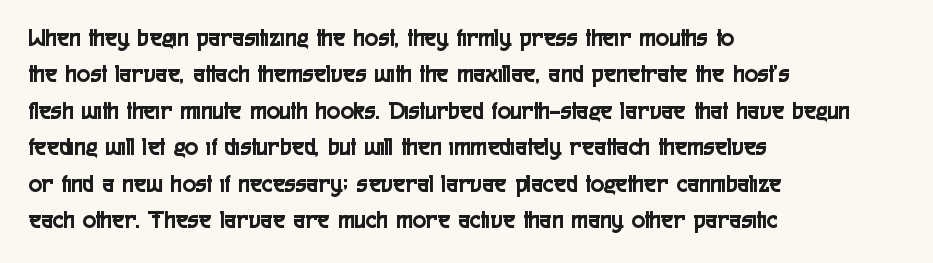
{"italic": "no", "underline": "no", "align": "left", "line_spacing": "normal", "line_spacing_ratio": 1.46, "letter_spacing": "normal", "letter_spacing_em": 0.0, "glyph_px": 25}
